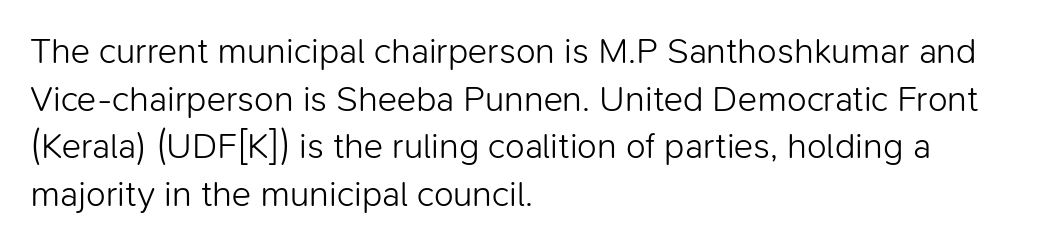
{"serif": "no", "italic": "no", "bold": "no", "weight": "light", "width": "normal", "stroke_contrast": "low", "x_height": "medium", "monospaced": "no", "underline": "no", "align": "left", "line_spacing": "normal", "line_spacing_ratio": 1.32, "letter_spacing": "normal", "letter_spacing_em": 0.0, "glyph_px": 36}
